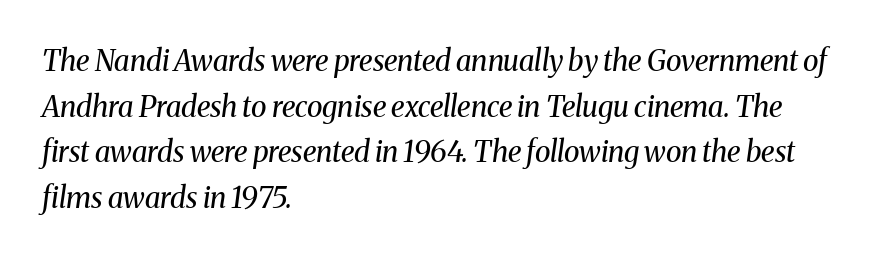
I'd call this a serif setting — the letters wear small feet. Caption: standard tracking, unaltered. The specimen omits any rule beneath the text block's lines. The passage shown stacks its lines at a standard gap.
